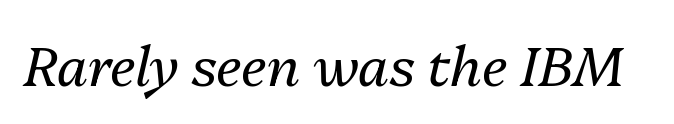
{"italic": "yes", "lean": "right", "slant_degrees": 13, "bold": "no", "weight": "regular", "width": "normal", "stroke_contrast": "medium", "x_height": "medium", "monospaced": "no", "underline": "no", "letter_spacing": "normal", "letter_spacing_em": 0.0, "glyph_px": 55}
